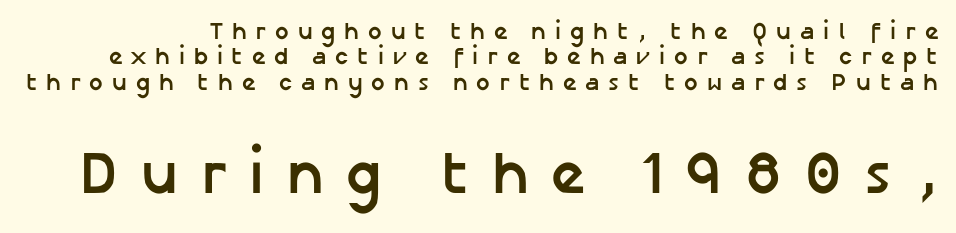
{"serif": "no", "italic": "no", "bold": "yes", "weight": "semibold", "width": "normal", "stroke_contrast": "low", "x_height": "medium", "monospaced": "no", "underline": "no", "line_spacing": "tight", "line_spacing_ratio": 1.06, "letter_spacing": "wide", "letter_spacing_em": 0.37, "larger_block": "second", "size_ratio": 2.5, "glyph_px": 60}
